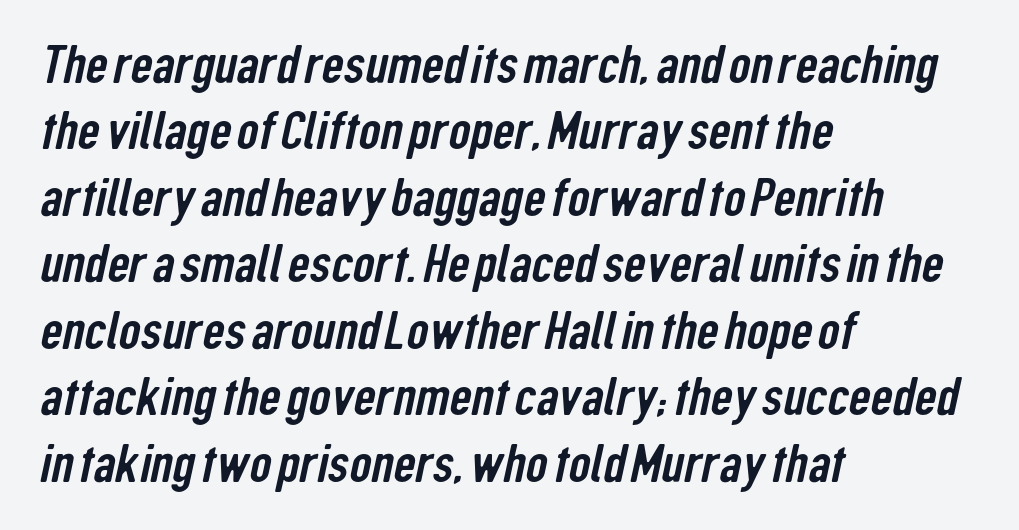
Q: Is the typeface a serif or a sans-serif typeface? A: Sans-serif.
Q: Is the text underlined? A: No.
Q: How is the paragraph aligned? A: Left-aligned.
Q: Is the spacing between letters normal or unusually wide? A: Normal.
Q: Width (condensed, normal, or wide)? A: Condensed.
Q: Stroke contrast? A: Low.
Q: x-height? A: Medium.
Q: Monospaced? A: No.
